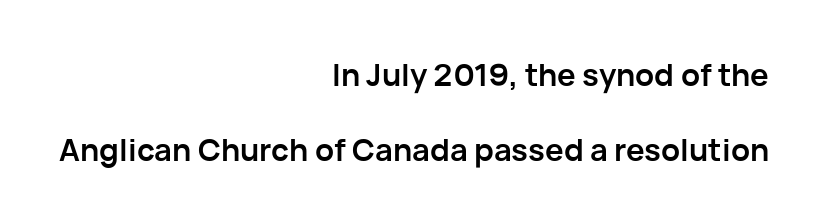
A typesetter would call this proportional, since set widths differ per character. Inter-character spacing is left at the font's built-in metrics. You'd pick this weight for a headline — it's a proper bold. Horizontally, the lines are justified to the trailing edge only. Does the type have serifs? No, each stem ends abruptly. The space beneath each line is pristine and unruled.
